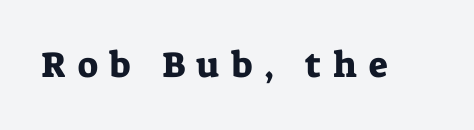
The image shows 36 px serif type, upright; set unusually wide letter spacing (+0.34 em), not underlined; low stroke contrast and a medium x-height.
